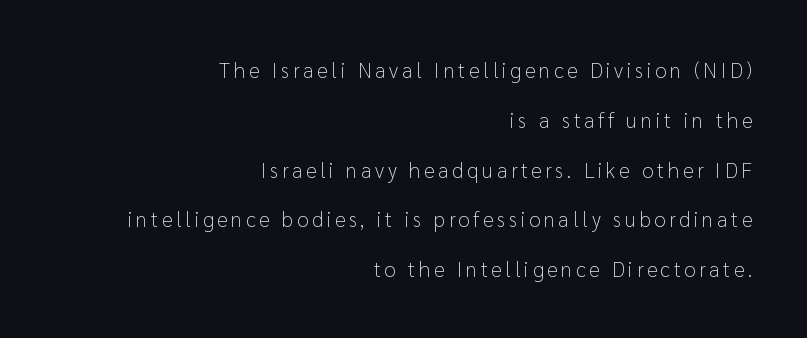
Q: Is the text bold? A: No.
Q: Is the text italic (slanted)? A: No, it is upright.
Q: Is the text underlined? A: No.
Q: How is the paragraph aligned? A: Right-aligned.
Q: Is the spacing between lines tight, normal or loose? A: Loose.
